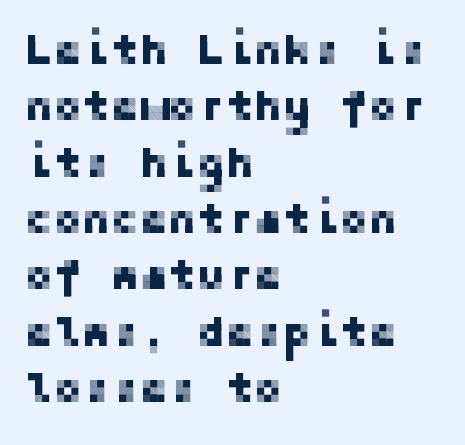
Compared with a centered layout, this one pins lines to the left instead. Does the lettering tilt? It doesn't — this is upright. Unmarked baselines from the first word to the last. No extra tracking has been applied to these lines. Grotesque or geometric, the face here clearly has no serifs.
